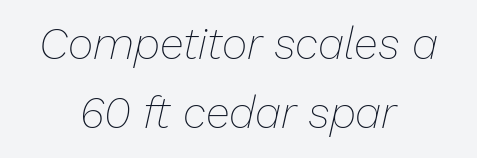
The setting favours the middle, as headings and verse often do. Slant detected: the letters are inclined. Heft: none added — not bold. Honestly, there is no underline to notice here at all. Spacing verdict: proportional, widths tailored to each character. Honestly, the row spacing looks completely unremarkable.
